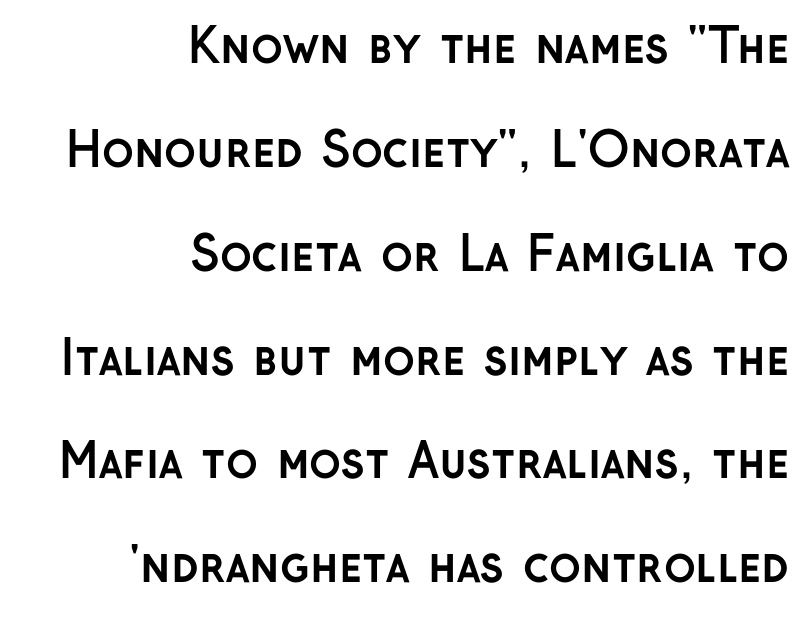
The image shows 47 px semibold sans-serif type, upright; set right-aligned, loose line spacing (2.21x), normal letter spacing, not underlined; low stroke contrast and a medium x-height.
